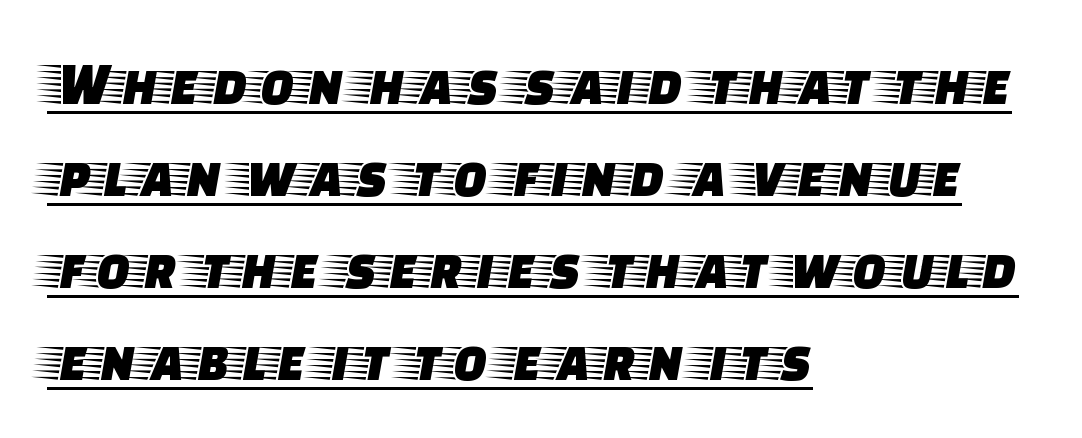
{"serif": "yes", "width": "wide", "stroke_contrast": "low", "x_height": "large", "monospaced": "no", "underline": "yes", "align": "left", "line_spacing": "normal", "line_spacing_ratio": 1.46, "letter_spacing": "normal", "letter_spacing_em": 0.0, "glyph_px": 63}
